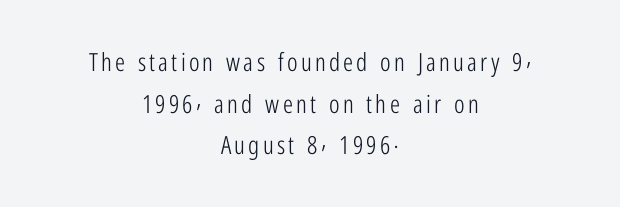
The image shows 25 px text type, upright; set centered, normal line spacing (1.67x), not underlined.
